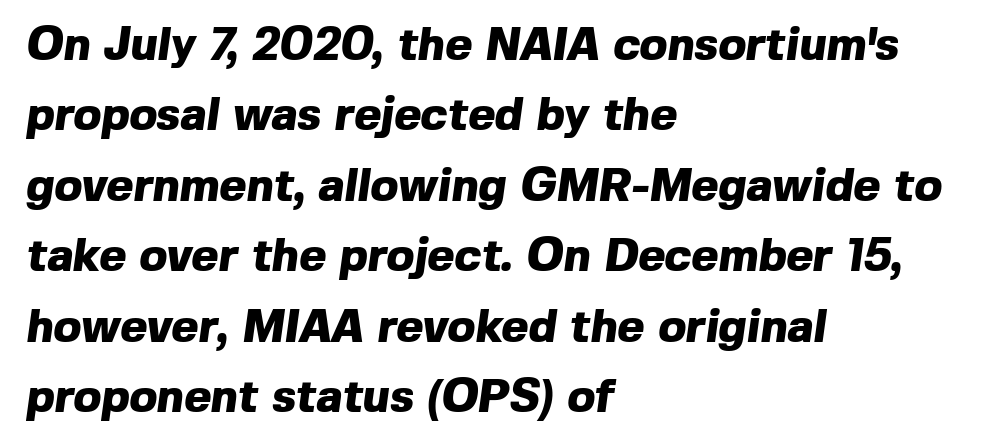
Q: Is the text bold? A: Yes.
Q: Is the typeface a serif or a sans-serif typeface? A: Sans-serif.
Q: Is the text underlined? A: No.
Q: How is the paragraph aligned? A: Left-aligned.
Q: Is the spacing between letters normal or unusually wide? A: Normal.
Q: Is the spacing between lines tight, normal or loose? A: Normal.
Q: Width (condensed, normal, or wide)? A: Normal.
Q: x-height? A: Medium.
Q: Monospaced? A: No.
